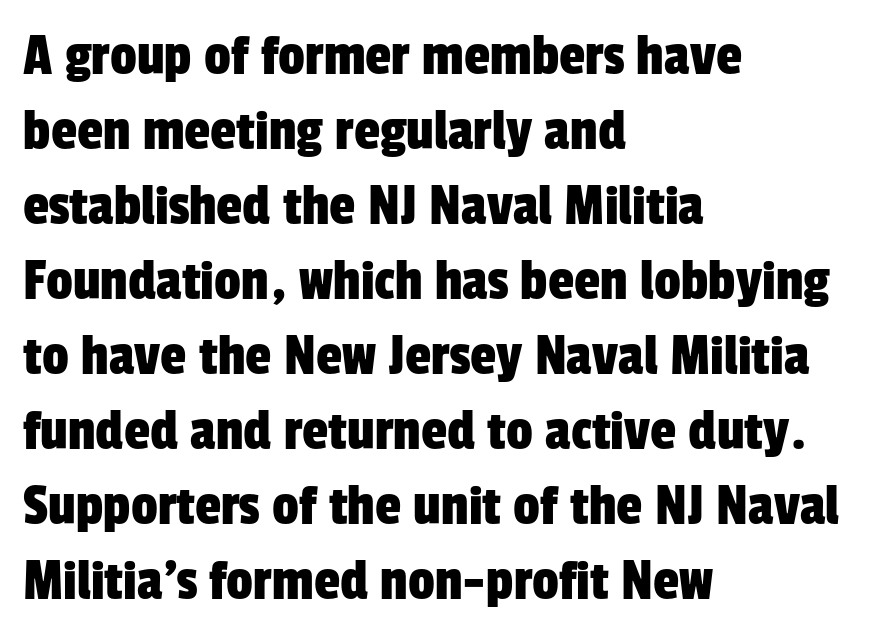
The image shows 59 px condensed sans-serif type; set left-aligned, normal line spacing (1.27x), normal letter spacing, not underlined; low stroke contrast and a medium x-height.
